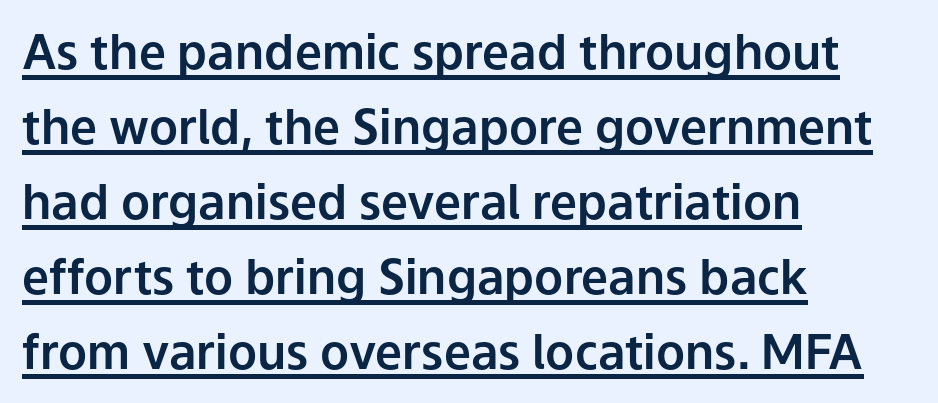
{"serif": "no", "italic": "no", "width": "normal", "stroke_contrast": "low", "x_height": "medium", "monospaced": "no", "underline": "yes", "align": "left", "line_spacing": "normal", "line_spacing_ratio": 1.56, "letter_spacing": "normal", "letter_spacing_em": 0.0, "glyph_px": 48}
